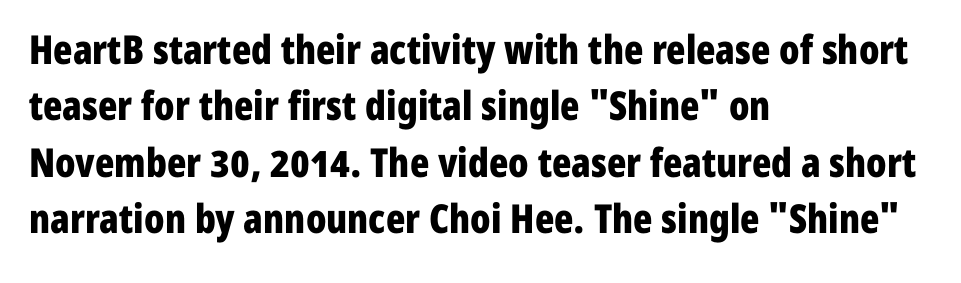
Q: Is the text bold? A: Yes.
Q: Is the text italic (slanted)? A: No, it is upright.
Q: Is the typeface a serif or a sans-serif typeface? A: Sans-serif.
Q: Is the text underlined? A: No.
Q: How is the paragraph aligned? A: Left-aligned.
Q: Is the spacing between letters normal or unusually wide? A: Normal.
Q: Is the spacing between lines tight, normal or loose? A: Normal.
Q: Width (condensed, normal, or wide)? A: Condensed.
Q: Stroke contrast? A: Low.
Q: x-height? A: Medium.
Q: Monospaced? A: No.
